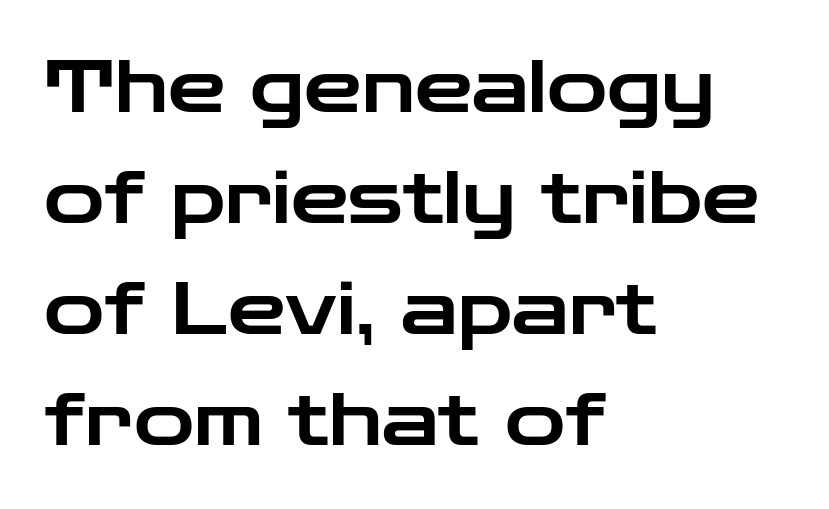
The image shows 73 px wide sans-serif type, upright; set left-aligned, normal line spacing (1.52x), normal letter spacing, not underlined; low stroke contrast and a medium x-height.
